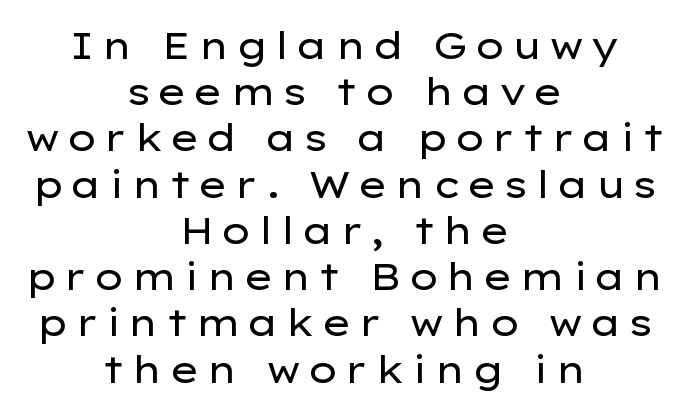
The image shows 37 px regular-weight, wide sans-serif type, upright; set centered, normal line spacing (1.25x), not underlined; low stroke contrast and a medium x-height.
